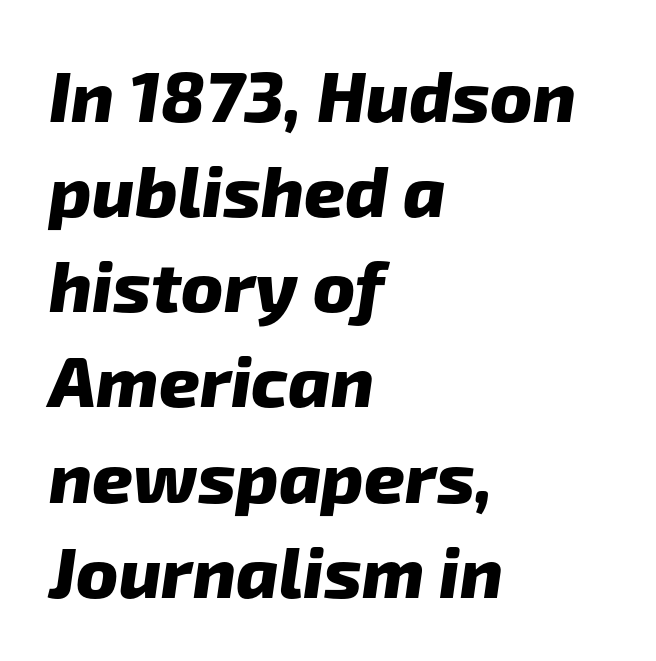
{"serif": "no", "bold": "yes", "weight": "heavy", "width": "normal", "stroke_contrast": "low", "x_height": "medium", "monospaced": "no", "underline": "no", "align": "left", "line_spacing": "normal", "line_spacing_ratio": 1.34, "letter_spacing": "normal", "letter_spacing_em": 0.0, "glyph_px": 71}
